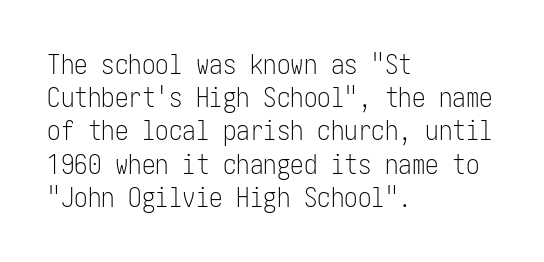
Q: Is the text bold? A: No.
Q: Is the text italic (slanted)? A: No, it is upright.
Q: Is the text underlined? A: No.
Q: How is the paragraph aligned? A: Left-aligned.
Q: Is the spacing between letters normal or unusually wide? A: Normal.
